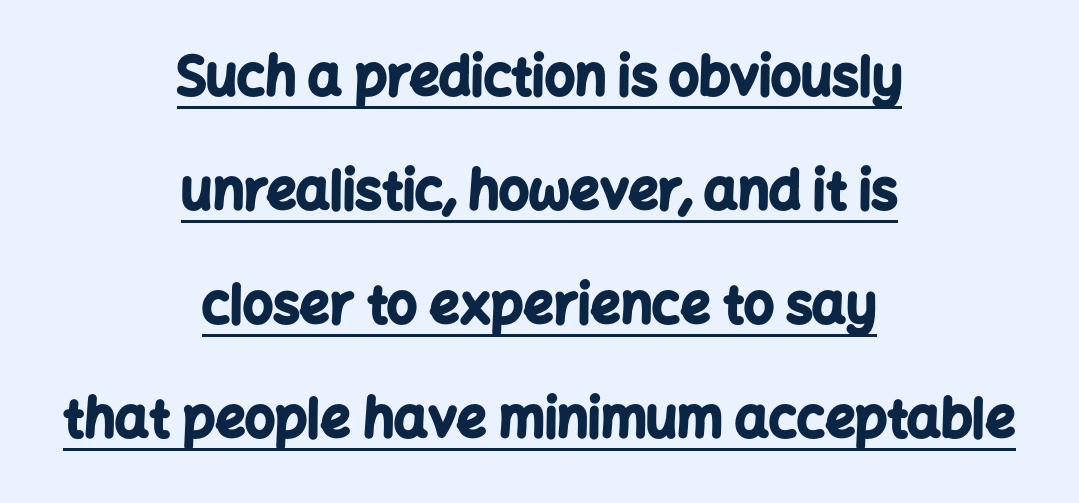
Q: Is the text bold? A: Yes.
Q: Is the text italic (slanted)? A: No, it is upright.
Q: Is the typeface a serif or a sans-serif typeface? A: Sans-serif.
Q: Is the text underlined? A: Yes.
Q: How is the paragraph aligned? A: Centered.
Q: Is the spacing between letters normal or unusually wide? A: Normal.
Q: Is the spacing between lines tight, normal or loose? A: Loose.
Q: Width (condensed, normal, or wide)? A: Normal.
Q: Stroke contrast? A: Low.
Q: x-height? A: Medium.
Q: Monospaced? A: No.
